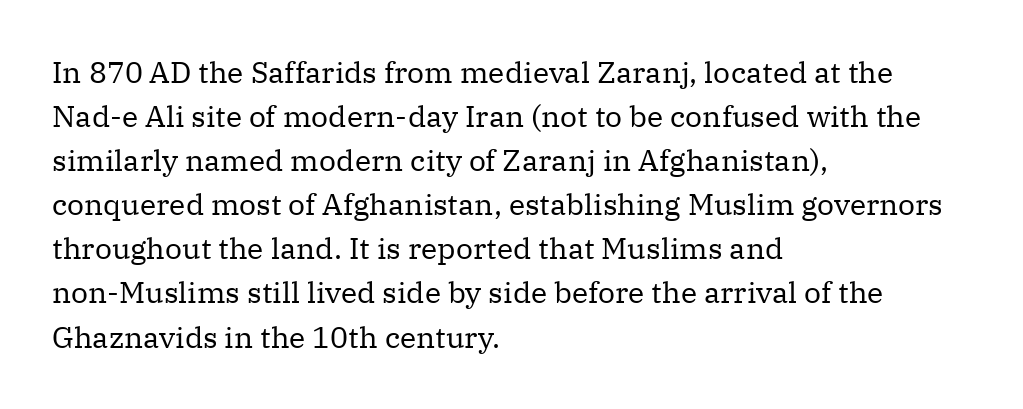
The image shows 30 px regular-weight serif type, upright; set left-aligned, normal line spacing (1.47x), normal letter spacing, not underlined; medium stroke contrast and a medium x-height.
